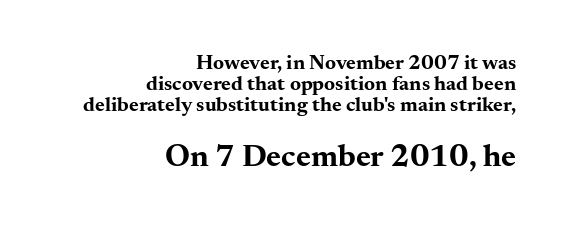
{"serif": "yes", "italic": "no", "bold": "yes", "weight": "bold", "width": "wide", "stroke_contrast": "medium", "x_height": "small", "monospaced": "no", "underline": "no", "align": "right", "line_spacing": "tight", "line_spacing_ratio": 1.0, "letter_spacing": "normal", "letter_spacing_em": 0.0, "larger_block": "second", "size_ratio": 1.52, "glyph_px": 32}
